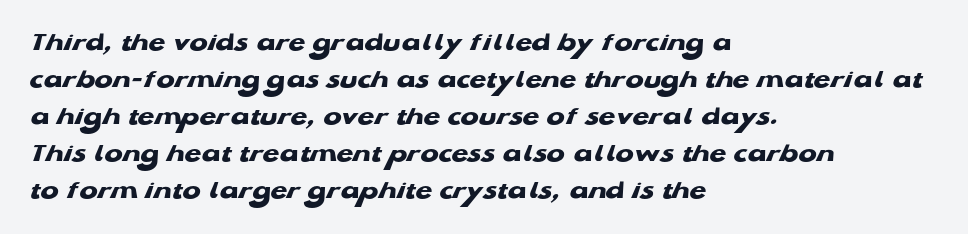
Q: Is the text bold? A: Yes.
Q: Is the text underlined? A: No.
Q: How is the paragraph aligned? A: Left-aligned.
Q: Is the spacing between letters normal or unusually wide? A: Normal.
Q: Is the spacing between lines tight, normal or loose? A: Normal.
